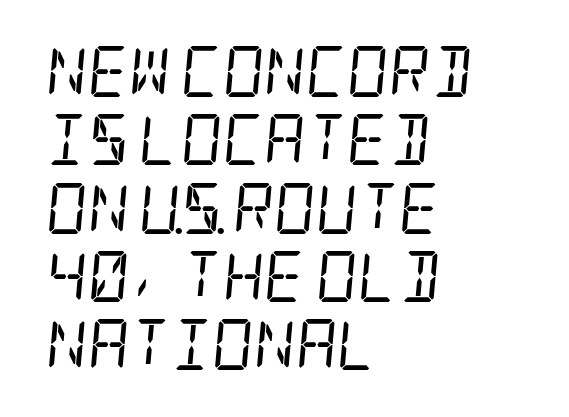
{"serif": "yes", "italic": "yes", "lean": "right", "slant_degrees": 5, "bold": "no", "weight": "regular", "width": "condensed", "stroke_contrast": "low", "x_height": "large", "underline": "no", "align": "left", "line_spacing": "normal", "line_spacing_ratio": 1.34, "letter_spacing": "normal", "letter_spacing_em": 0.0, "glyph_px": 51}
